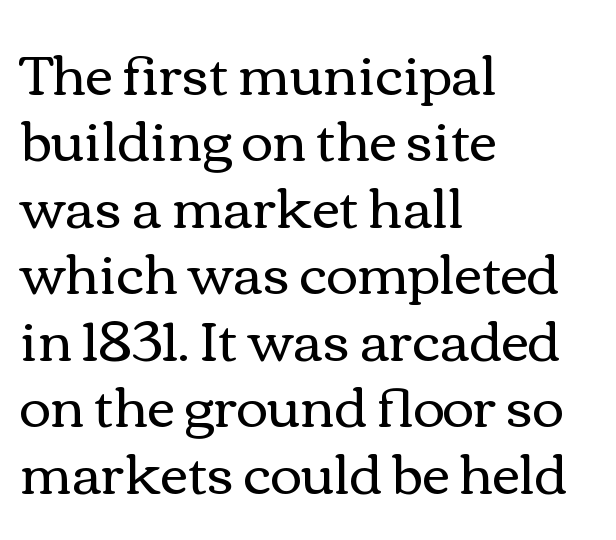
Q: Is the text bold? A: No.
Q: Is the text italic (slanted)? A: No, it is upright.
Q: Is the text underlined? A: No.
Q: How is the paragraph aligned? A: Left-aligned.
Q: Is the spacing between letters normal or unusually wide? A: Normal.
Q: Width (condensed, normal, or wide)? A: Wide.
Q: x-height? A: Medium.
Q: Monospaced? A: No.
